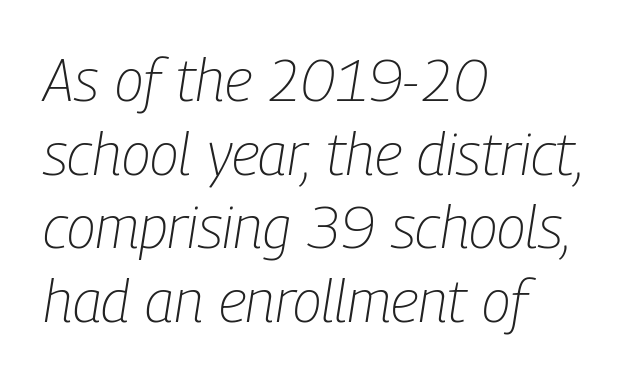
{"italic": "yes", "lean": "right", "slant_degrees": 9, "bold": "no", "weight": "light", "width": "condensed", "stroke_contrast": "low", "x_height": "medium", "monospaced": "no", "underline": "no", "align": "left", "line_spacing": "normal", "line_spacing_ratio": 1.25, "letter_spacing": "normal", "letter_spacing_em": 0.0, "glyph_px": 59}
